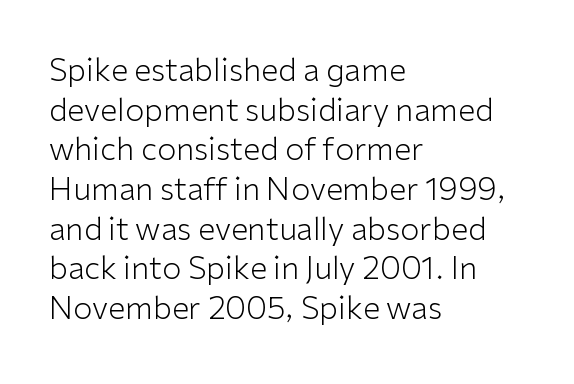
Q: Is the text bold? A: No.
Q: Is the text italic (slanted)? A: No, it is upright.
Q: Is the typeface a serif or a sans-serif typeface? A: Sans-serif.
Q: Is the text underlined? A: No.
Q: How is the paragraph aligned? A: Left-aligned.
Q: Is the spacing between letters normal or unusually wide? A: Normal.
Q: Is the spacing between lines tight, normal or loose? A: Normal.
Q: Width (condensed, normal, or wide)? A: Normal.
Q: Stroke contrast? A: Low.
Q: x-height? A: Medium.
Q: Monospaced? A: No.
